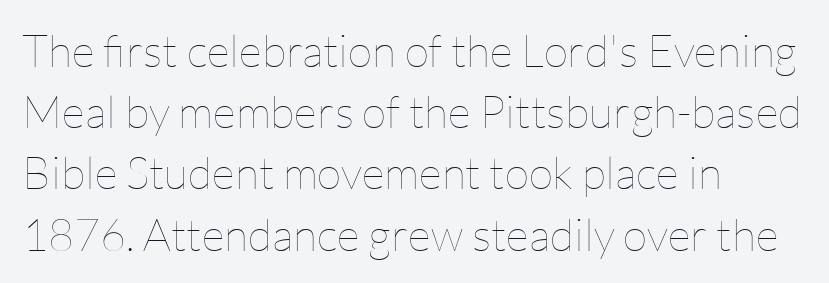
{"italic": "no", "bold": "no", "weight": "thin", "width": "normal", "stroke_contrast": "low", "x_height": "medium", "monospaced": "no", "underline": "no", "align": "left", "line_spacing": "normal", "line_spacing_ratio": 1.36, "letter_spacing": "normal", "letter_spacing_em": 0.0, "glyph_px": 45}
